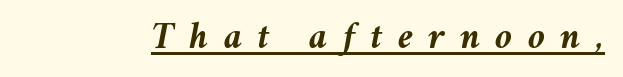
Q: Is the text bold? A: Yes.
Q: Is the text italic (slanted)? A: Yes, it leans right by about 11 degrees.
Q: Is the text underlined? A: Yes.
Q: Is the spacing between letters normal or unusually wide? A: Unusually wide.
Q: Width (condensed, normal, or wide)? A: Normal.
Q: Stroke contrast? A: Medium.
Q: x-height? A: Medium.
Q: Monospaced? A: No.
